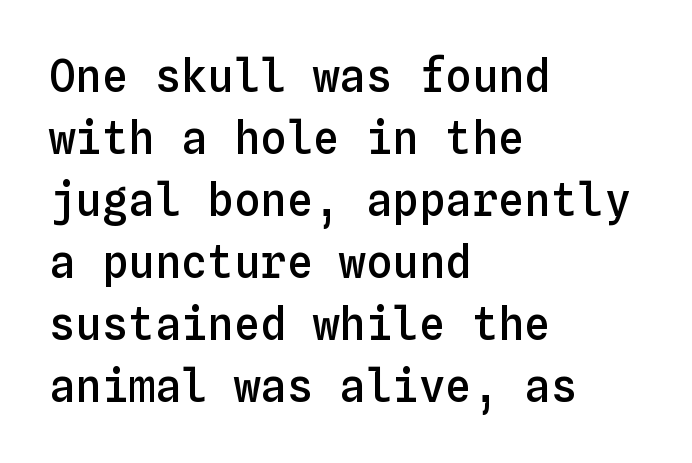
Q: Is the text bold? A: Semi-bold.
Q: Is the text italic (slanted)? A: No, it is upright.
Q: Is the text underlined? A: No.
Q: How is the paragraph aligned? A: Left-aligned.
Q: Is the spacing between letters normal or unusually wide? A: Normal.
Q: Is the spacing between lines tight, normal or loose? A: Normal.
Q: Width (condensed, normal, or wide)? A: Normal.
Q: Stroke contrast? A: Low.
Q: x-height? A: Medium.
Q: Monospaced? A: Yes.
